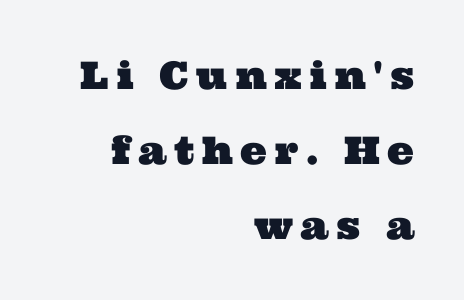
Q: Is the typeface a serif or a sans-serif typeface? A: Serif.
Q: Is the text underlined? A: No.
Q: How is the paragraph aligned? A: Right-aligned.
Q: Is the spacing between lines tight, normal or loose? A: Loose.
Q: Width (condensed, normal, or wide)? A: Wide.
Q: Stroke contrast? A: Medium.
Q: x-height? A: Medium.
Q: Monospaced? A: No.
